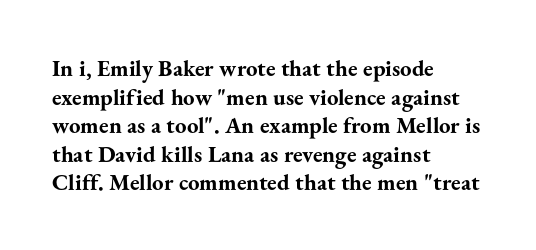
Q: Is the text bold? A: Yes.
Q: Is the text italic (slanted)? A: No, it is upright.
Q: Is the text underlined? A: No.
Q: How is the paragraph aligned? A: Left-aligned.
Q: Is the spacing between letters normal or unusually wide? A: Normal.
